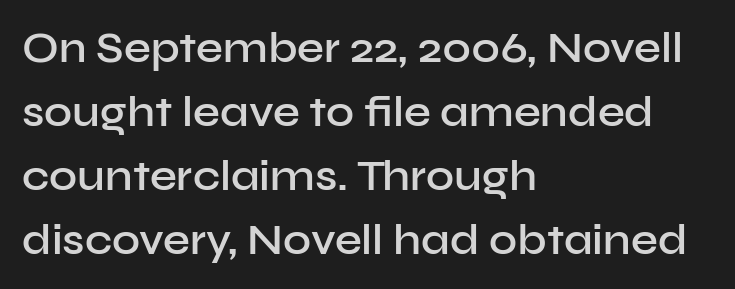
Type without underlining. Proportional: the letters do not fall into vertical columns. If you drew a line through each stem, it would be perfectly vertical. Line starts are locked; line ends wander.
